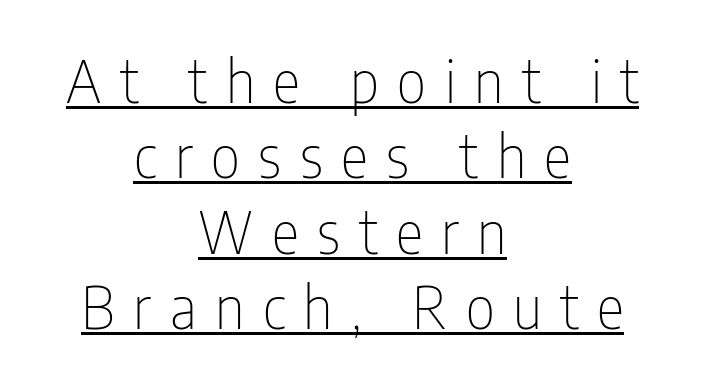
The image shows 58 px thin, condensed sans-serif type, upright; set centered, normal line spacing (1.3x), unusually wide letter spacing (+0.32 em), underlined; low stroke contrast and a medium x-height.
